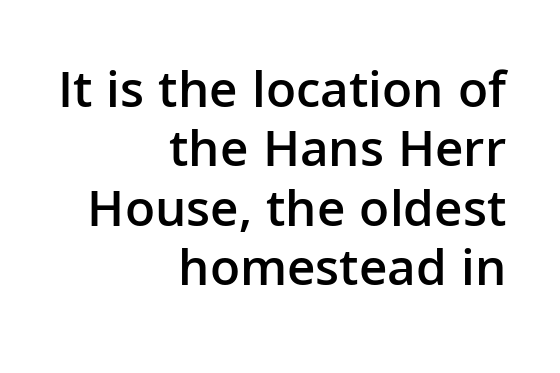
{"serif": "no", "italic": "no", "bold": "semi", "weight": "semibold", "width": "normal", "stroke_contrast": "low", "x_height": "medium", "monospaced": "no", "underline": "no", "align": "right", "line_spacing": "tight", "line_spacing_ratio": 1.12, "letter_spacing": "normal", "letter_spacing_em": 0.0, "glyph_px": 53}
